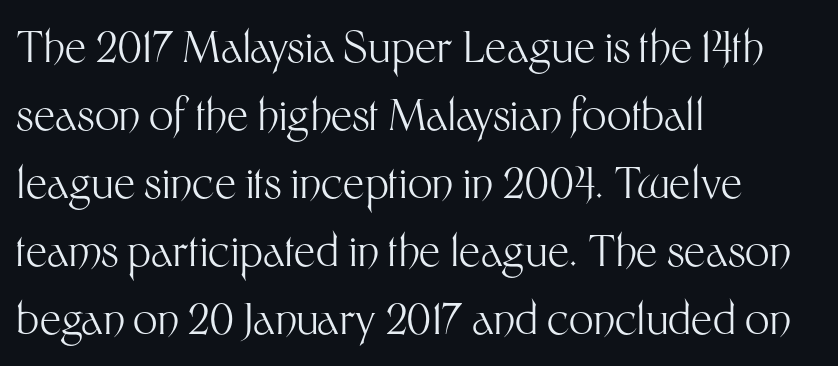
{"serif": "no", "italic": "no", "bold": "no", "weight": "light", "width": "normal", "stroke_contrast": "medium", "x_height": "medium", "monospaced": "no", "underline": "no", "align": "left", "line_spacing": "normal", "line_spacing_ratio": 1.58, "letter_spacing": "normal", "letter_spacing_em": 0.0, "glyph_px": 43}
